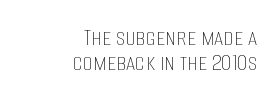
Is the stroke heavy? The answer is a plain regular-or-lighter. The type sits square on the baseline with zero lean. Baseline-to-baseline distance is barely more than the letter height. The words here are not underlined. Is the block centered? No — it sits flush against the right margin.
